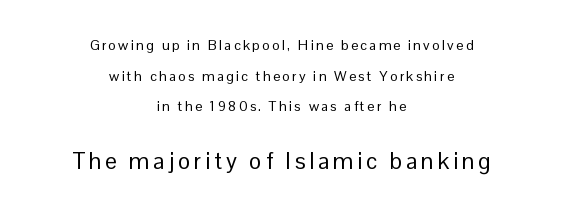
The image shows 23 px text type, upright; set centered, loose line spacing (2.19x), not underlined; the second (bottom) block is 1.64x larger.
